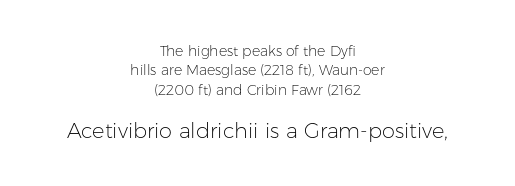
{"italic": "no", "bold": "no", "underline": "no", "align": "center", "line_spacing": "normal", "line_spacing_ratio": 1.38, "letter_spacing": "normal", "letter_spacing_em": 0.0, "larger_block": "second", "size_ratio": 1.5, "glyph_px": 21}
